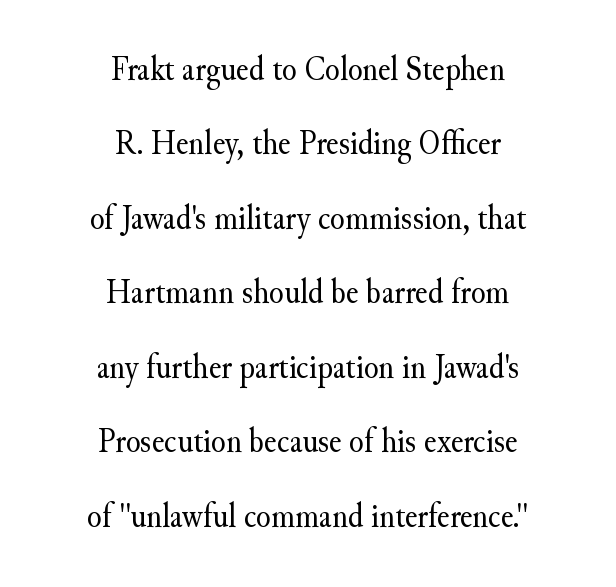
{"serif": "yes", "italic": "no", "bold": "no", "weight": "regular", "width": "normal", "stroke_contrast": "medium", "x_height": "small", "monospaced": "no", "underline": "no", "align": "center", "line_spacing": "loose", "line_spacing_ratio": 2.19, "letter_spacing": "normal", "letter_spacing_em": 0.0, "glyph_px": 34}
